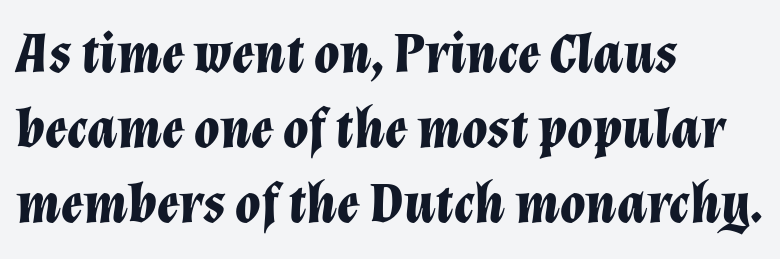
{"italic": "yes", "lean": "right", "slant_degrees": 12, "bold": "yes", "weight": "bold", "width": "normal", "stroke_contrast": "low", "x_height": "medium", "monospaced": "no", "underline": "no", "align": "left", "line_spacing": "normal", "line_spacing_ratio": 1.29, "letter_spacing": "normal", "letter_spacing_em": 0.0, "glyph_px": 58}
